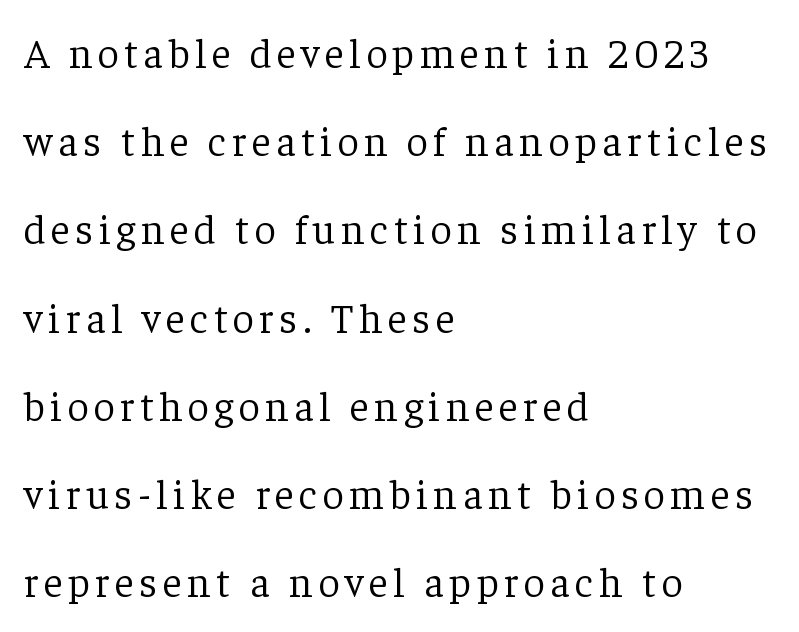
Anything drawn beneath the words? Only blank space. The passage is arranged the way most books set body copy — flush left. Serifs: yes, visible at the terminals of the letterforms. Stroke thickness stays within the range of a standard reading face or lighter. Here the designer chose a conventional face with non-uniform glyph widths.
